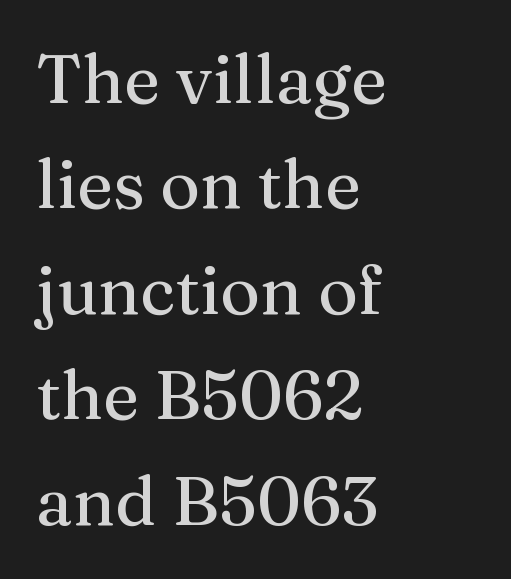
{"serif": "yes", "italic": "no", "width": "normal", "stroke_contrast": "medium", "x_height": "medium", "monospaced": "no", "underline": "no", "align": "left", "line_spacing": "normal", "line_spacing_ratio": 1.55, "letter_spacing": "normal", "letter_spacing_em": 0.0, "glyph_px": 68}
